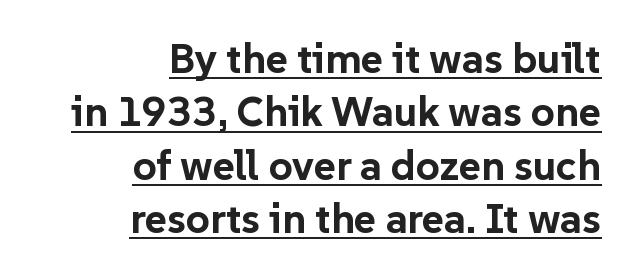
The image shows 42 px bold sans-serif type, upright; set right-aligned, normal line spacing (1.27x), normal letter spacing, underlined; low stroke contrast and a medium x-height.
